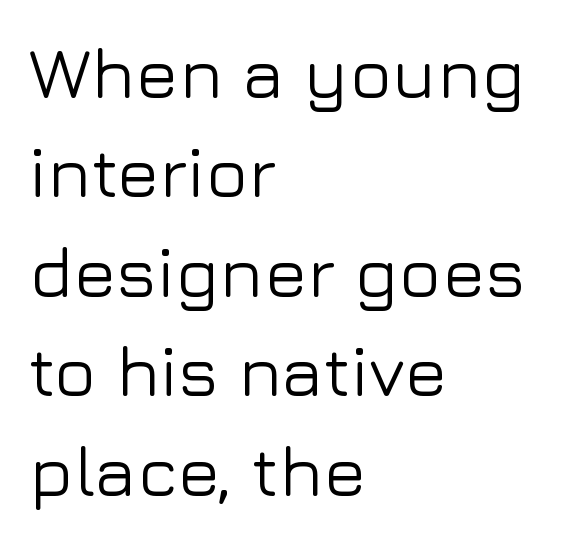
The image shows 71 px sans-serif type, upright; set left-aligned, normal line spacing (1.4x), normal letter spacing, not underlined; low stroke contrast and a medium x-height.
